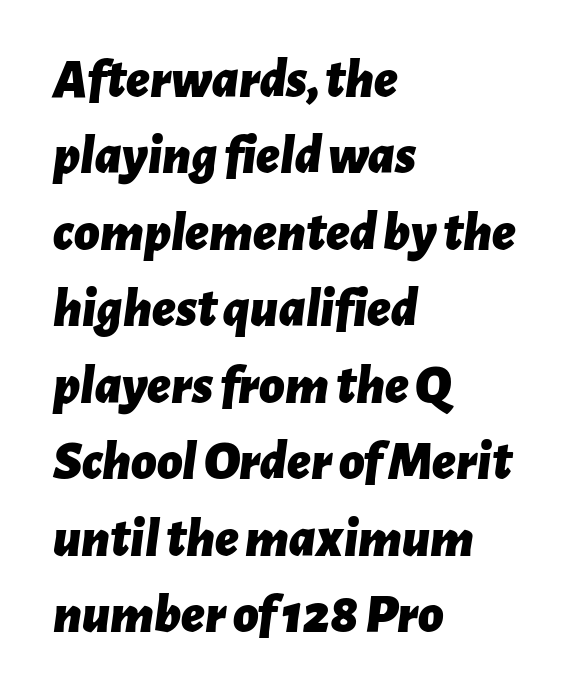
Q: Is the text bold? A: Yes.
Q: Is the text italic (slanted)? A: Yes, it leans right by about 7 degrees.
Q: Is the text underlined? A: No.
Q: How is the paragraph aligned? A: Left-aligned.
Q: Is the spacing between letters normal or unusually wide? A: Normal.
Q: Is the spacing between lines tight, normal or loose? A: Normal.
Q: Width (condensed, normal, or wide)? A: Normal.
Q: Stroke contrast? A: Low.
Q: x-height? A: Medium.
Q: Monospaced? A: No.
